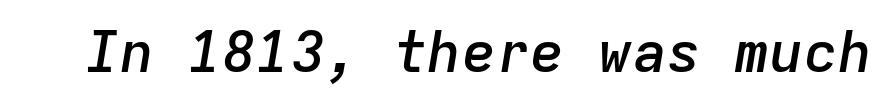
The image shows 57 px semibold type, italic (leaning right), monospaced; set normal letter spacing, not underlined; low stroke contrast and a medium x-height.
